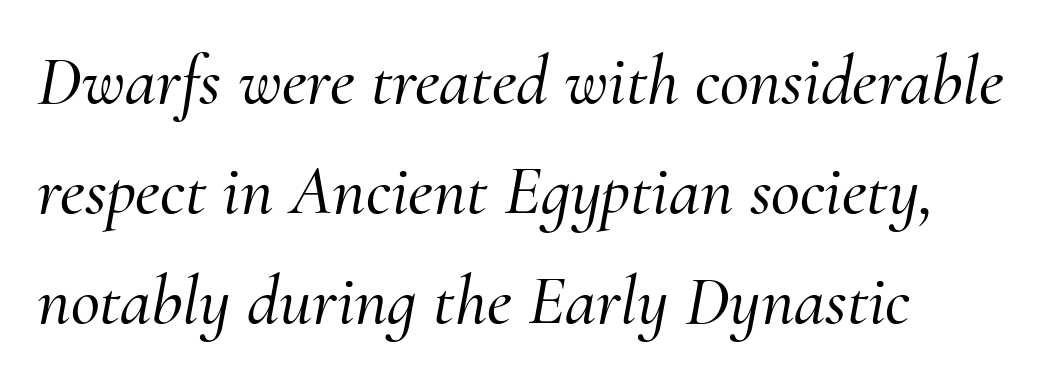
{"serif": "yes", "italic": "yes", "lean": "right", "slant_degrees": 10, "width": "normal", "stroke_contrast": "medium", "x_height": "small", "monospaced": "no", "underline": "no", "align": "left", "line_spacing": "normal", "line_spacing_ratio": 1.55, "letter_spacing": "normal", "letter_spacing_em": 0.0, "glyph_px": 71}
